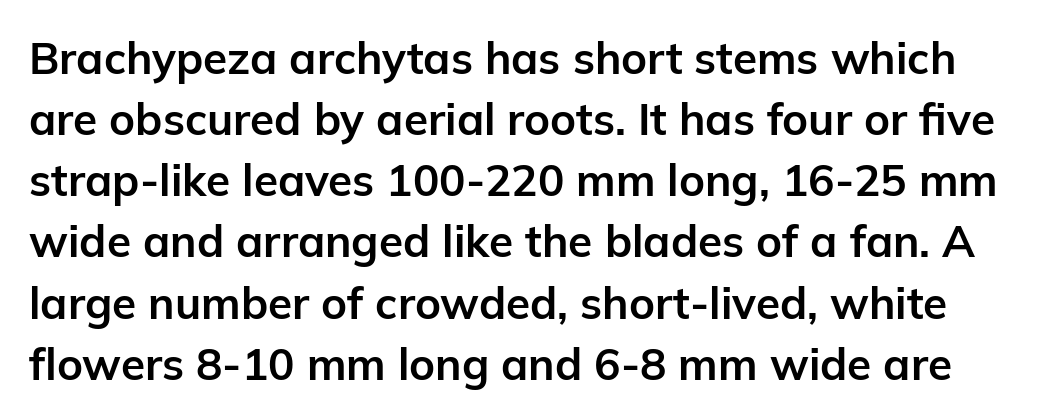
{"serif": "no", "italic": "no", "bold": "yes", "weight": "bold", "width": "normal", "stroke_contrast": "low", "x_height": "medium", "monospaced": "no", "underline": "no", "line_spacing": "normal", "line_spacing_ratio": 1.39, "letter_spacing": "normal", "letter_spacing_em": 0.0, "glyph_px": 44}
